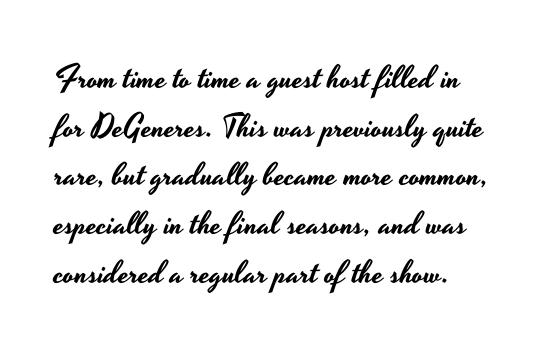
Leftover space on each line is placed entirely after the last word. Character widths vary here, with narrow letters taking less room than wide ones. The vertical gap from one line to the next is medium. Letterform terminals end flat and unadorned throughout the passage. Inter-character spacing is left at the font's built-in metrics.
